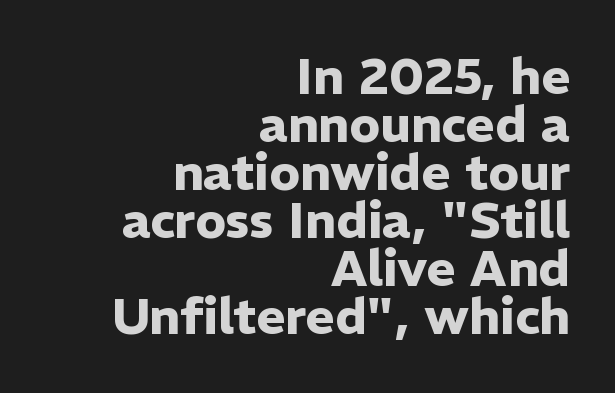
All the whitespace from short lines collects on the left. Type without underlining. Note the varied advance widths — an 'i' is clearly narrower than an 'm'. Does the lettering tilt? It doesn't — this is upright. Whoever set this chose condensed vertical rhythm over breathing room.
